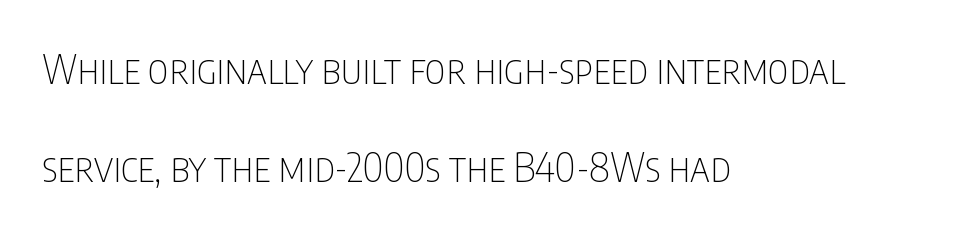
Q: Is the text bold? A: No.
Q: Is the text italic (slanted)? A: No, it is upright.
Q: Is the typeface a serif or a sans-serif typeface? A: Sans-serif.
Q: Is the text underlined? A: No.
Q: How is the paragraph aligned? A: Left-aligned.
Q: Is the spacing between letters normal or unusually wide? A: Normal.
Q: Is the spacing between lines tight, normal or loose? A: Loose.
Q: Width (condensed, normal, or wide)? A: Condensed.
Q: Stroke contrast? A: Low.
Q: x-height? A: Large.
Q: Monospaced? A: No.
